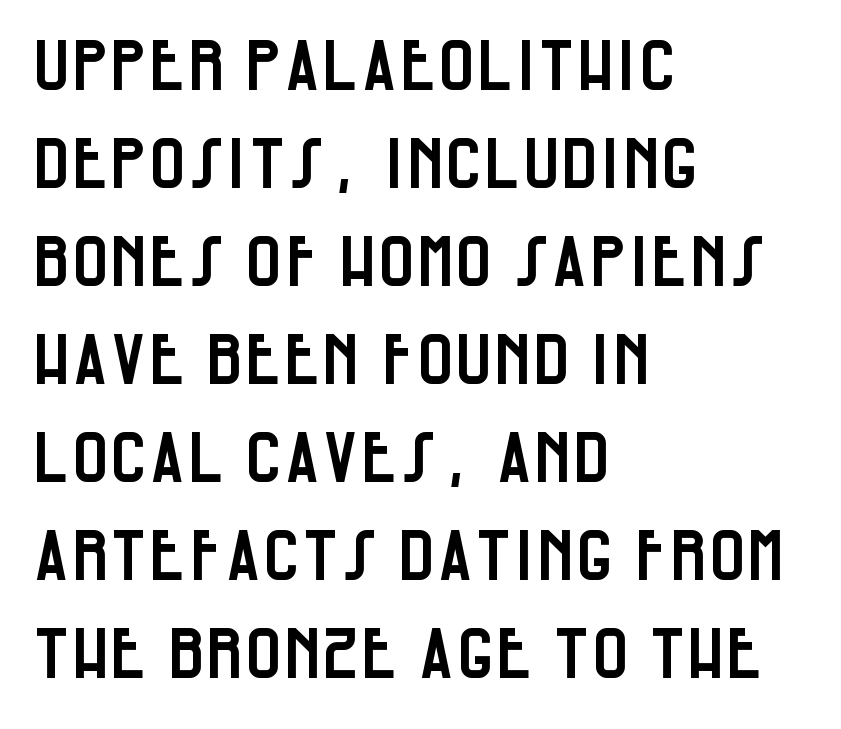
Between one letter and the next there's only the usual sliver of space. Glance below the letters and you will spot only blank space. Where is the straight margin? On the left. The axis of the letterforms is exactly vertical.
